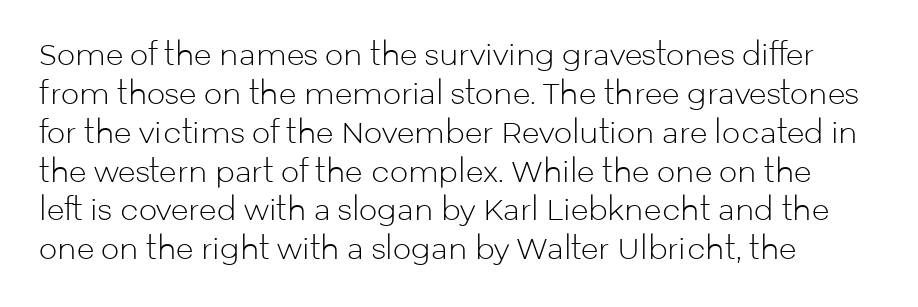
{"serif": "no", "italic": "no", "bold": "no", "weight": "light", "width": "normal", "stroke_contrast": "low", "x_height": "medium", "monospaced": "no", "underline": "no", "line_spacing": "normal", "line_spacing_ratio": 1.34, "letter_spacing": "normal", "letter_spacing_em": 0.0, "glyph_px": 29}
